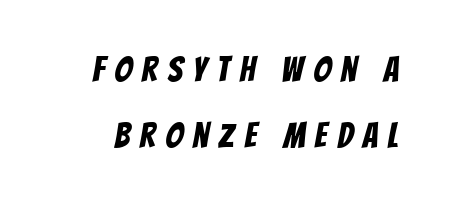
The image shows 35 px condensed sans-serif type; set line spacing 1.88x, unusually wide letter spacing (+0.29 em), not underlined; low stroke contrast and a large x-height.
